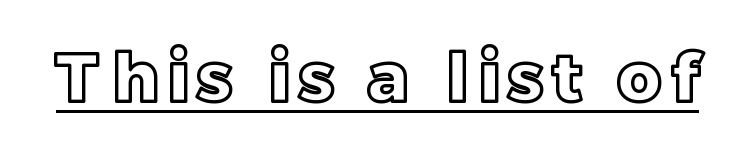
Q: Is the text italic (slanted)? A: No, it is upright.
Q: Is the text underlined? A: Yes.
Q: Width (condensed, normal, or wide)? A: Normal.
Q: x-height? A: Large.
Q: Monospaced? A: No.
